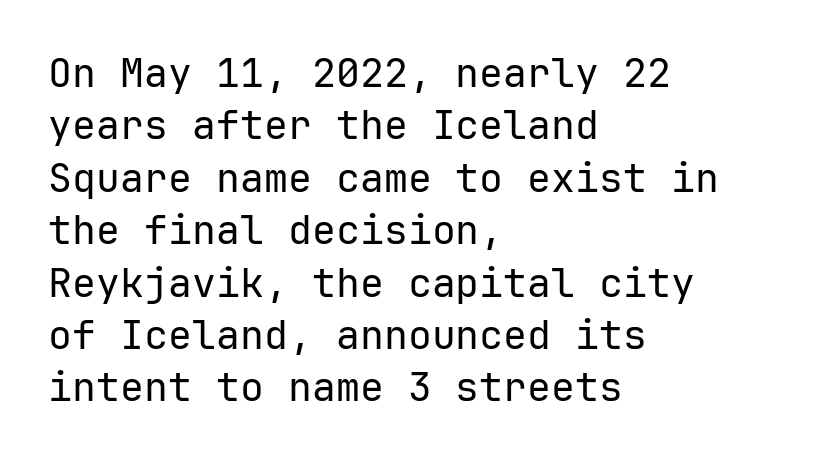
{"serif": "no", "italic": "no", "bold": "no", "weight": "regular", "width": "normal", "stroke_contrast": "low", "x_height": "medium", "underline": "no", "align": "left", "line_spacing": "normal", "line_spacing_ratio": 1.31, "letter_spacing": "normal", "letter_spacing_em": 0.0, "glyph_px": 40}
